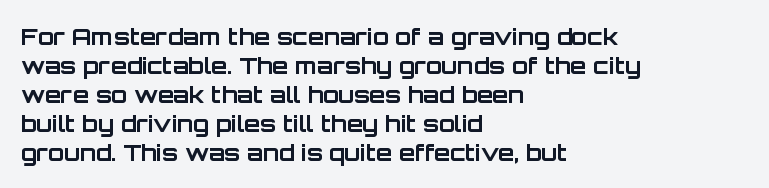
{"italic": "no", "bold": "yes", "underline": "no", "align": "left", "line_spacing": "normal", "line_spacing_ratio": 1.26, "letter_spacing": "normal", "letter_spacing_em": 0.0, "glyph_px": 23}
